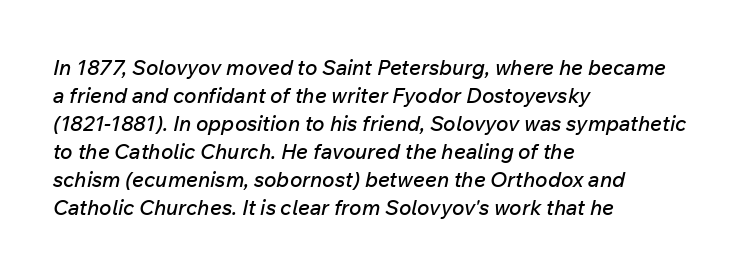
{"italic": "yes", "lean": "right", "slant_degrees": 12, "underline": "no", "align": "left", "line_spacing": "normal", "line_spacing_ratio": 1.33, "letter_spacing": "normal", "letter_spacing_em": 0.0, "glyph_px": 21}
